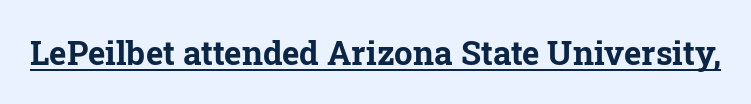
Q: Is the text bold? A: Yes.
Q: Is the text italic (slanted)? A: No, it is upright.
Q: Is the typeface a serif or a sans-serif typeface? A: Serif.
Q: Is the text underlined? A: Yes.
Q: Is the spacing between letters normal or unusually wide? A: Normal.
Q: Width (condensed, normal, or wide)? A: Normal.
Q: Stroke contrast? A: Low.
Q: x-height? A: Medium.
Q: Monospaced? A: No.
